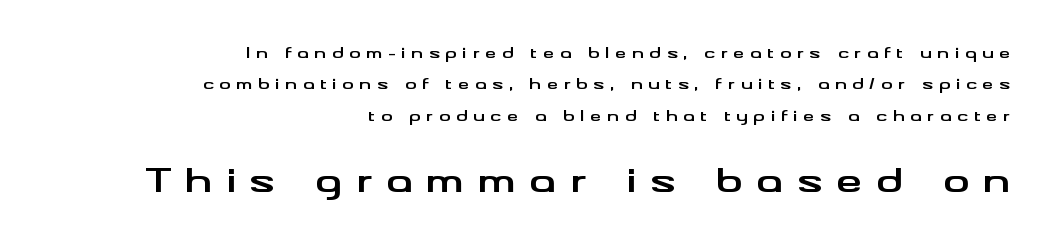
The image shows 33 px bold, wide sans-serif type, upright; set right-aligned, loose line spacing (2.24x), unusually wide letter spacing (+0.41 em), not underlined; the second (bottom) block is 2.36x larger; medium stroke contrast and a small x-height.
